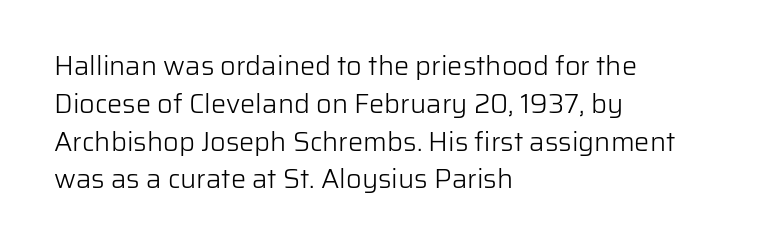
{"italic": "no", "bold": "no", "underline": "no", "align": "left", "line_spacing": "normal", "line_spacing_ratio": 1.4, "letter_spacing": "normal", "letter_spacing_em": 0.0, "glyph_px": 27}
